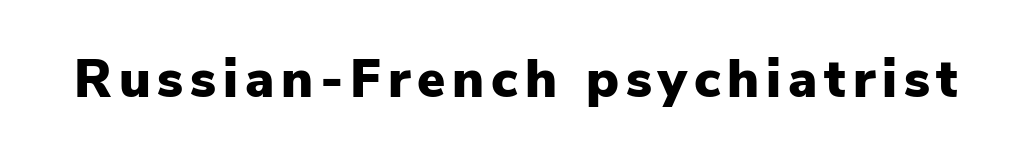
{"serif": "no", "italic": "no", "bold": "yes", "weight": "heavy", "width": "normal", "stroke_contrast": "low", "x_height": "medium", "monospaced": "no", "underline": "no", "glyph_px": 53}
